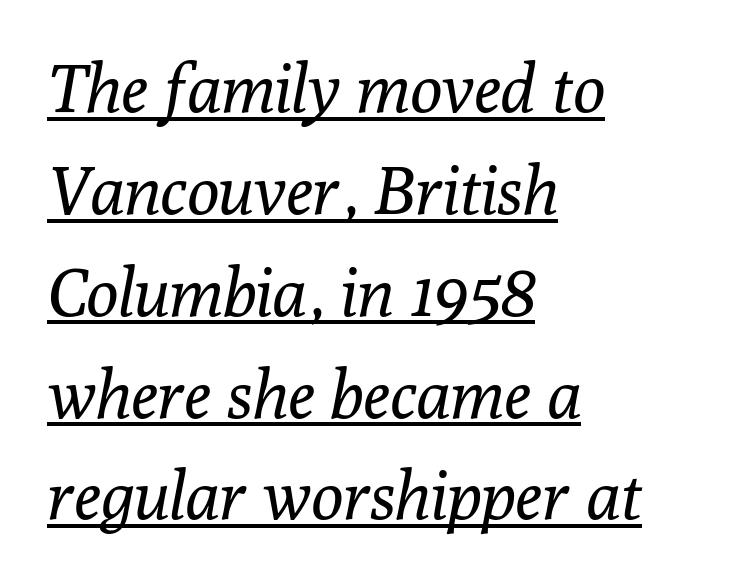
No chunkiness to these letters — they're not bold. Note: serifs present on the glyphs. Notice how descenders clear the ascenders below comfortably — that's standard leading. Is this a fixed-width face? No — the glyphs have proportional, varying widths. Short note: letters normally spaced. Yep, that's italic — everything's leaning.
